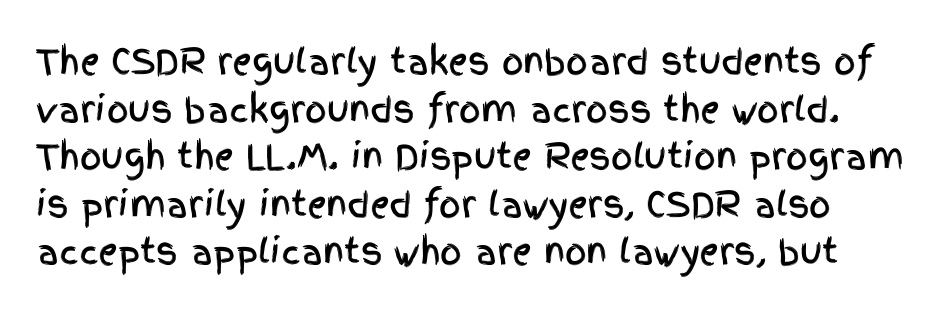
These lines keep a tight, regular rhythm from letter to letter. Any mark beneath the type? The region is blank. Style check: upright. The passage shown is typed in a proportional face where columns would drift. Stroke terminals: plain, sans-serif. Is there much room between lines? A standard amount, neither cramped nor airy.
